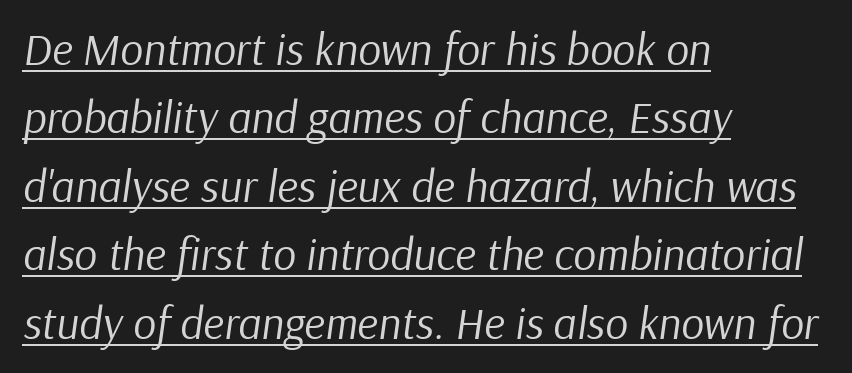
Q: Is the text bold? A: No.
Q: Is the text italic (slanted)? A: Yes, it leans right by about 9 degrees.
Q: Is the text underlined? A: Yes.
Q: How is the paragraph aligned? A: Left-aligned.
Q: Is the spacing between letters normal or unusually wide? A: Normal.
Q: Is the spacing between lines tight, normal or loose? A: Normal.
Q: Width (condensed, normal, or wide)? A: Normal.
Q: Stroke contrast? A: Low.
Q: x-height? A: Medium.
Q: Monospaced? A: No.
